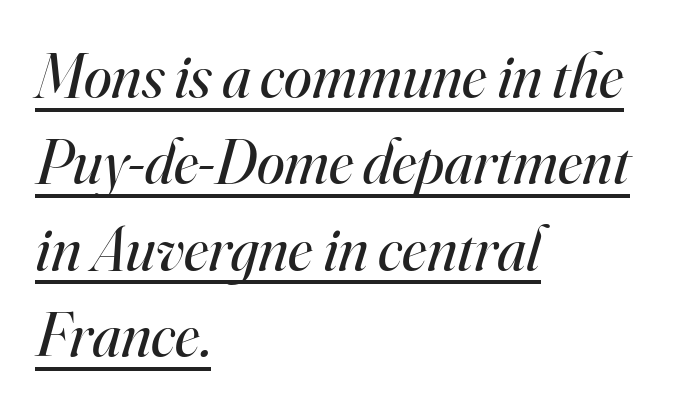
Style check: oblique. Each letter keeps its own natural width here, so spacing adapts to shape. Regular leading. Classification — serif. Heaviness? Minimal to ordinary, like unemphasized prose. Casual observation: everything's shoved over to the left.
